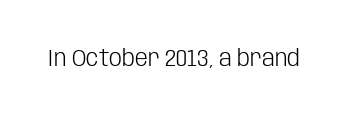
The type is set solid horizontally, with unmodified tracking. Words float on clear page, feet unadorned. A quiet, ordinary-to-light weight characterises the typeface. The type sits square on the baseline with zero lean.
